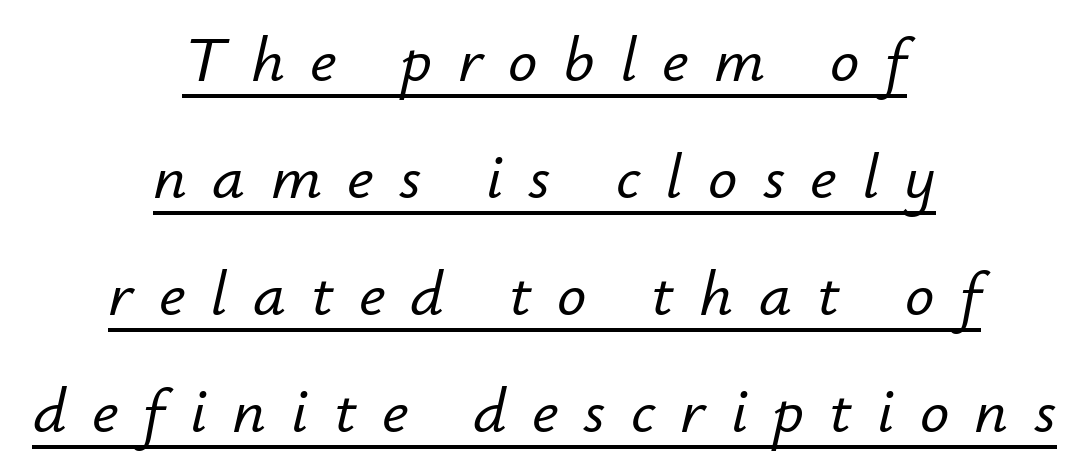
The image shows 65 px text type, italic (leaning right); set centered, line spacing 1.8x, unusually wide letter spacing (+0.39 em), underlined; low stroke contrast and a small x-height.
